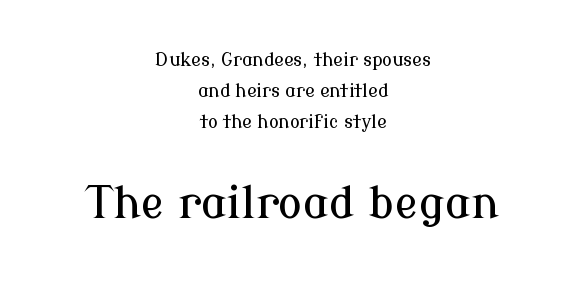
{"serif": "yes", "italic": "no", "width": "normal", "stroke_contrast": "low", "x_height": "medium", "monospaced": "no", "underline": "no", "align": "center", "line_spacing_ratio": 1.71, "letter_spacing": "normal", "letter_spacing_em": 0.0, "larger_block": "second", "size_ratio": 2.5, "glyph_px": 45}
